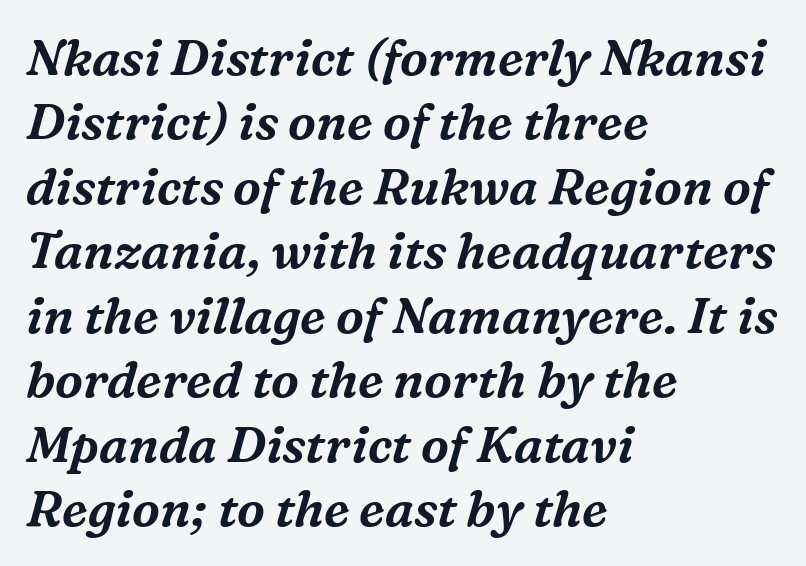
Q: Is the text italic (slanted)? A: Yes, it leans right by about 16 degrees.
Q: Is the typeface a serif or a sans-serif typeface? A: Serif.
Q: Is the text underlined? A: No.
Q: How is the paragraph aligned? A: Left-aligned.
Q: Is the spacing between letters normal or unusually wide? A: Normal.
Q: Is the spacing between lines tight, normal or loose? A: Normal.
Q: Width (condensed, normal, or wide)? A: Normal.
Q: Stroke contrast? A: Medium.
Q: x-height? A: Medium.
Q: Monospaced? A: No.
